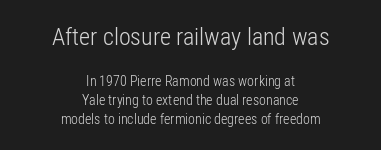
{"italic": "no", "bold": "no", "underline": "no", "align": "center", "line_spacing": "normal", "line_spacing_ratio": 1.34, "letter_spacing": "normal", "letter_spacing_em": 0.0, "larger_block": "first", "size_ratio": 1.71, "glyph_px": 24}
